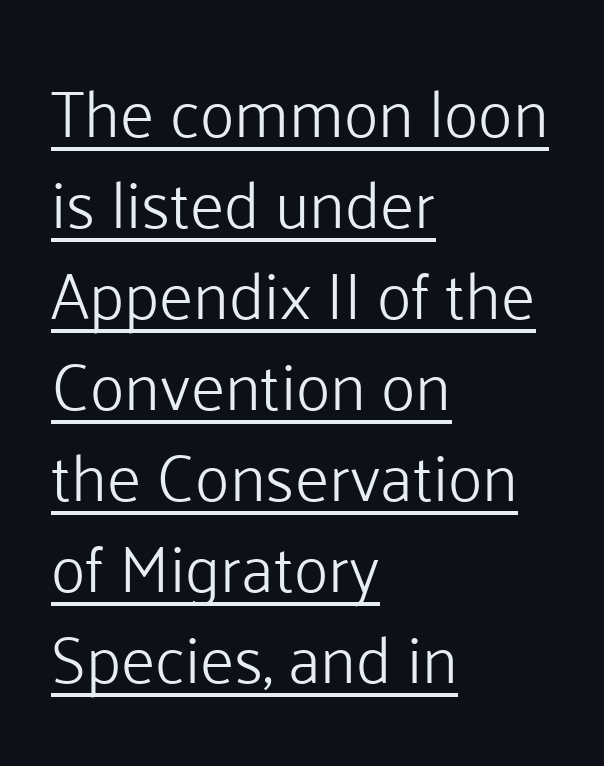
Q: Is the text bold? A: No.
Q: Is the text italic (slanted)? A: No, it is upright.
Q: Is the typeface a serif or a sans-serif typeface? A: Sans-serif.
Q: Is the text underlined? A: Yes.
Q: How is the paragraph aligned? A: Left-aligned.
Q: Is the spacing between letters normal or unusually wide? A: Normal.
Q: Is the spacing between lines tight, normal or loose? A: Normal.
Q: Width (condensed, normal, or wide)? A: Normal.
Q: Stroke contrast? A: Low.
Q: x-height? A: Medium.
Q: Monospaced? A: No.
